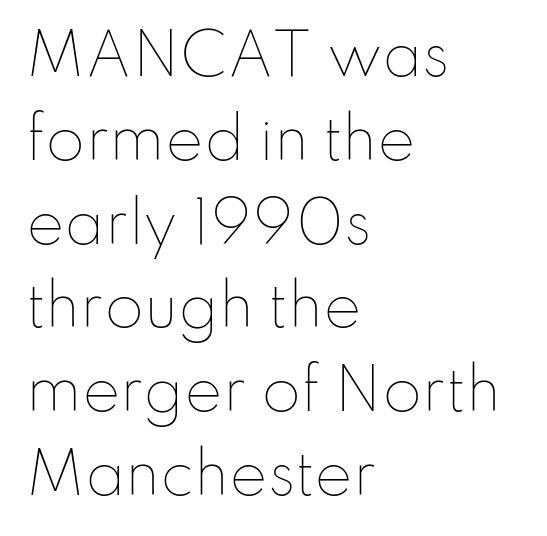
The font is comparable to plain body text, perhaps lighter. A clean baseline with only descenders dipping below it. If you drew a ruler down the left edge, every line would touch it. Think of a printed novel: that variable character pitch is what you see here. Whoever set this chose a conventional vertical rhythm.
